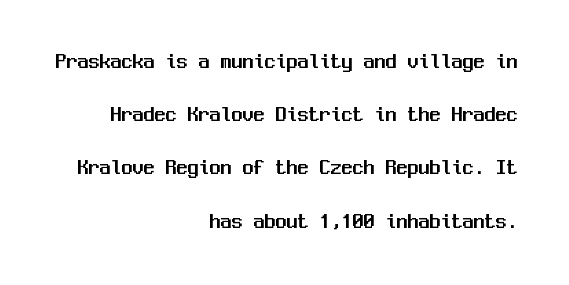
Q: Is the text italic (slanted)? A: No, it is upright.
Q: Is the text underlined? A: No.
Q: How is the paragraph aligned? A: Right-aligned.
Q: Is the spacing between letters normal or unusually wide? A: Normal.
Q: Is the spacing between lines tight, normal or loose? A: Loose.
